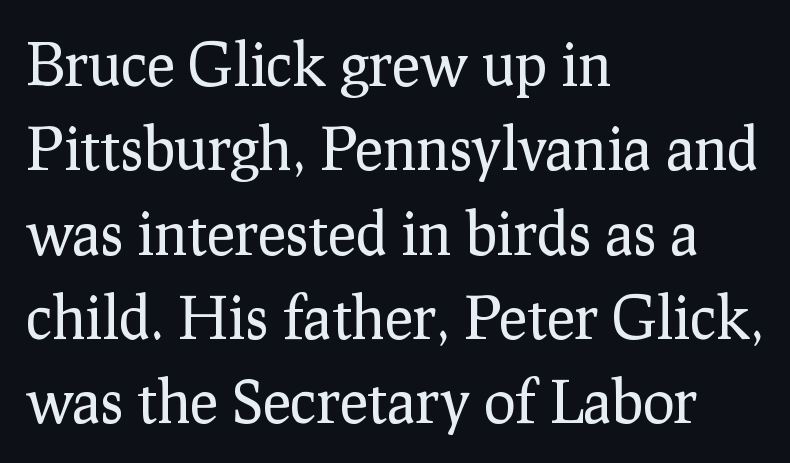
{"serif": "yes", "italic": "no", "bold": "no", "weight": "regular", "width": "normal", "stroke_contrast": "low", "x_height": "medium", "monospaced": "no", "underline": "no", "align": "left", "line_spacing": "normal", "line_spacing_ratio": 1.43, "letter_spacing": "normal", "letter_spacing_em": 0.0, "glyph_px": 59}
